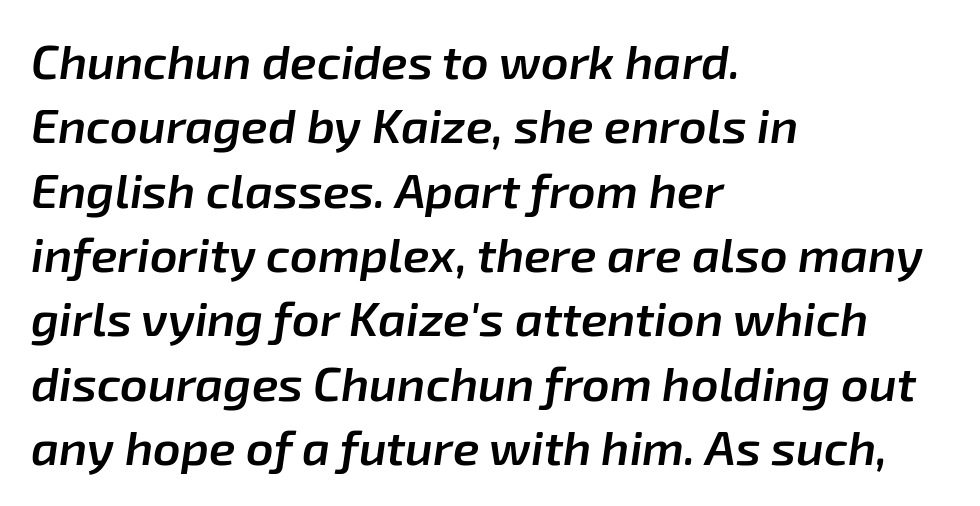
The image shows 48 px semibold type, italic (leaning right); set left-aligned, normal line spacing (1.34x), normal letter spacing, not underlined; low stroke contrast and a medium x-height.
